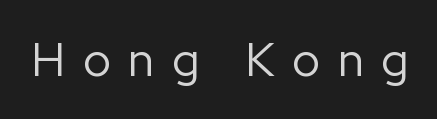
The image shows 47 px regular-weight sans-serif type, upright; set unusually wide letter spacing (+0.38 em), not underlined; low stroke contrast and a medium x-height.
